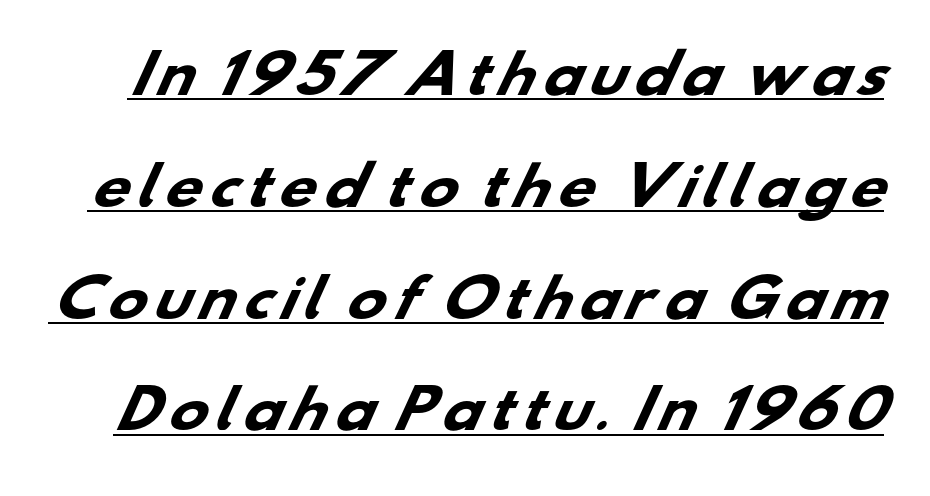
The image shows 52 px heavy, wide sans-serif type; set loose line spacing (2.15x), underlined; low stroke contrast and a small x-height.
